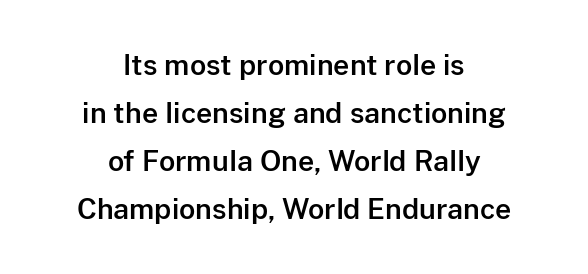
The rendering positions every line midway between the sides. The string is rendered with underlining switched off. Posture: straight, roman, zero tilt. Think of a printed novel: that variable character pitch is what you see here.
